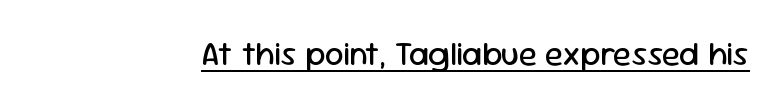
{"serif": "no", "italic": "no", "bold": "no", "weight": "regular", "width": "normal", "stroke_contrast": "low", "x_height": "medium", "monospaced": "no", "underline": "yes", "letter_spacing": "normal", "letter_spacing_em": 0.0, "glyph_px": 33}
